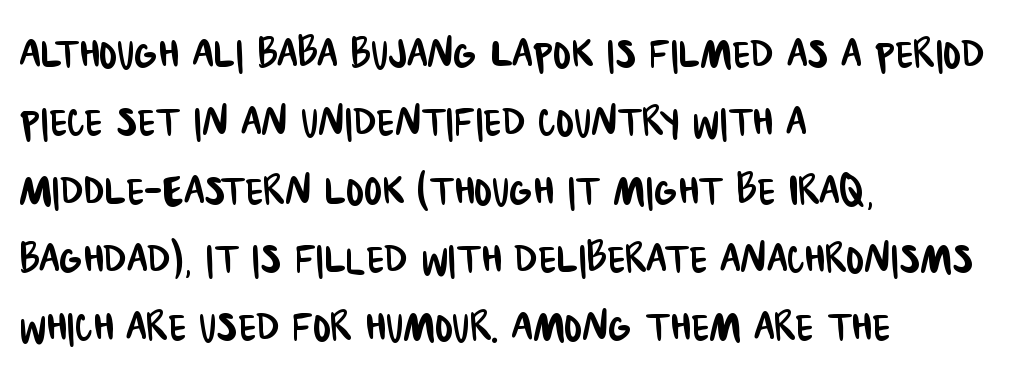
{"serif": "no", "width": "condensed", "stroke_contrast": "low", "x_height": "large", "monospaced": "no", "underline": "no", "align": "left", "line_spacing": "normal", "line_spacing_ratio": 1.29, "letter_spacing": "normal", "letter_spacing_em": 0.0, "glyph_px": 53}
